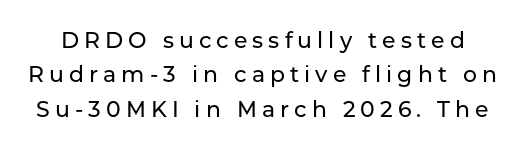
{"italic": "no", "underline": "no", "line_spacing": "normal", "line_spacing_ratio": 1.56, "letter_spacing": "wide", "letter_spacing_em": 0.23, "glyph_px": 22}
